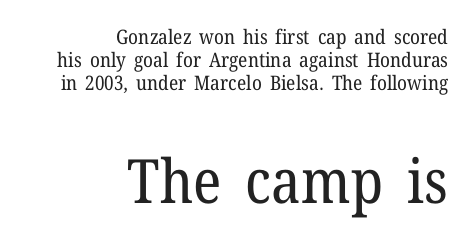
The image shows 61 px regular-weight serif type, upright; set right-aligned, tight line spacing (1.15x), normal letter spacing, not underlined; the second (bottom) block is 3.05x larger; low stroke contrast and a medium x-height.
